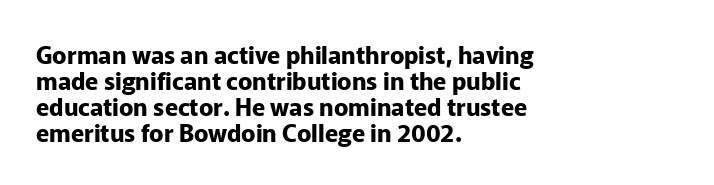
The strokes are fattened all the way to bold. The block of text is dense from top to bottom, with scant space between rows. The lines in this sample share a left origin and differ only in where they stop. Quick note: not italic, upright.
